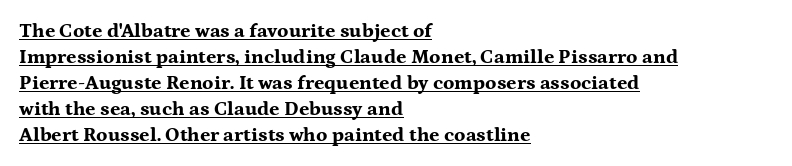
Q: Is the text bold? A: Yes.
Q: Is the text italic (slanted)? A: No, it is upright.
Q: Is the text underlined? A: Yes.
Q: How is the paragraph aligned? A: Left-aligned.
Q: Is the spacing between letters normal or unusually wide? A: Normal.
Q: Is the spacing between lines tight, normal or loose? A: Normal.
